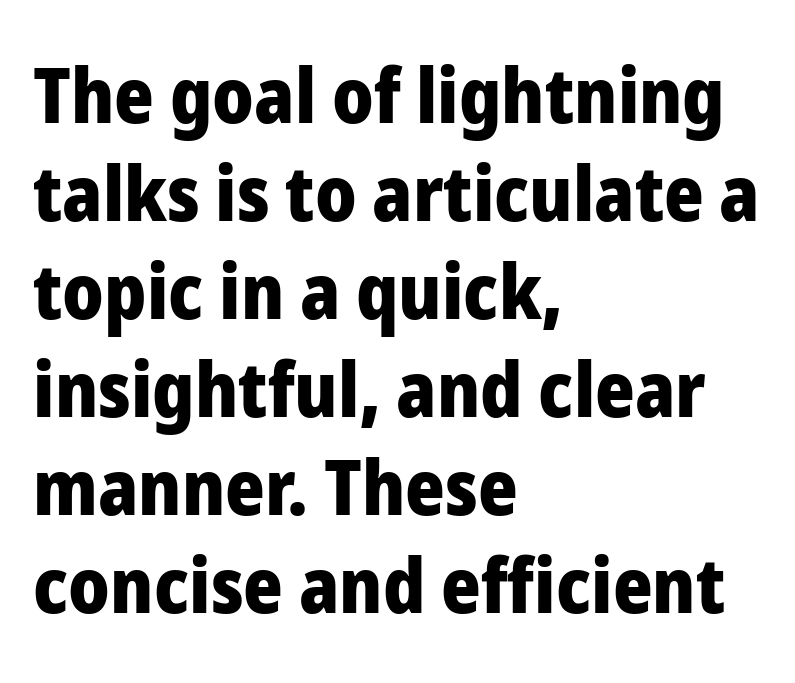
{"serif": "no", "italic": "no", "bold": "yes", "weight": "heavy", "width": "normal", "stroke_contrast": "low", "x_height": "medium", "monospaced": "no", "underline": "no", "align": "left", "line_spacing": "normal", "line_spacing_ratio": 1.29, "letter_spacing": "normal", "letter_spacing_em": 0.0, "glyph_px": 76}
